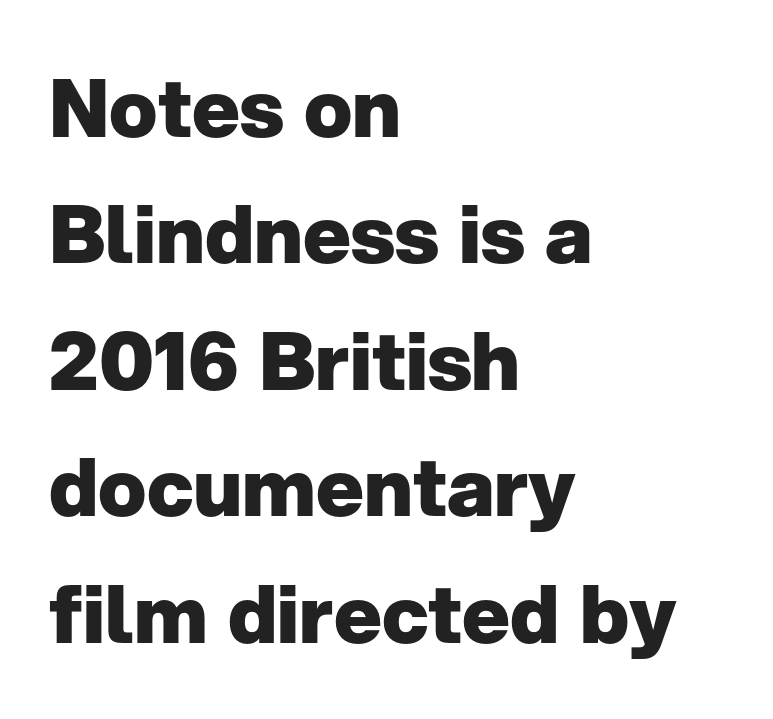
Q: Is the text bold? A: Yes.
Q: Is the text italic (slanted)? A: No, it is upright.
Q: Is the typeface a serif or a sans-serif typeface? A: Sans-serif.
Q: Is the text underlined? A: No.
Q: How is the paragraph aligned? A: Left-aligned.
Q: Is the spacing between letters normal or unusually wide? A: Normal.
Q: Is the spacing between lines tight, normal or loose? A: Normal.
Q: Width (condensed, normal, or wide)? A: Normal.
Q: Stroke contrast? A: Low.
Q: x-height? A: Medium.
Q: Monospaced? A: No.
